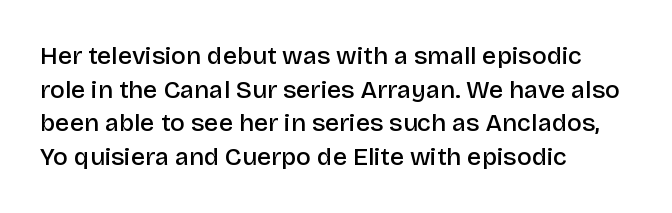
{"italic": "no", "bold": "semi", "underline": "no", "align": "left", "line_spacing": "normal", "line_spacing_ratio": 1.35, "letter_spacing": "normal", "letter_spacing_em": 0.0, "glyph_px": 25}
